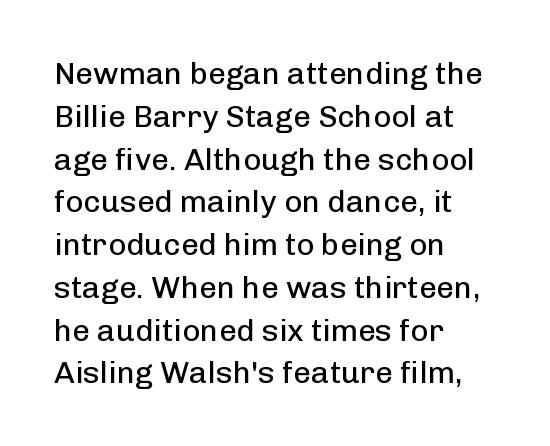
Q: Is the text bold? A: No.
Q: Is the text italic (slanted)? A: No, it is upright.
Q: Is the typeface a serif or a sans-serif typeface? A: Sans-serif.
Q: Is the text underlined? A: No.
Q: How is the paragraph aligned? A: Left-aligned.
Q: Is the spacing between letters normal or unusually wide? A: Normal.
Q: Is the spacing between lines tight, normal or loose? A: Normal.
Q: Width (condensed, normal, or wide)? A: Normal.
Q: Stroke contrast? A: Low.
Q: x-height? A: Medium.
Q: Monospaced? A: No.
